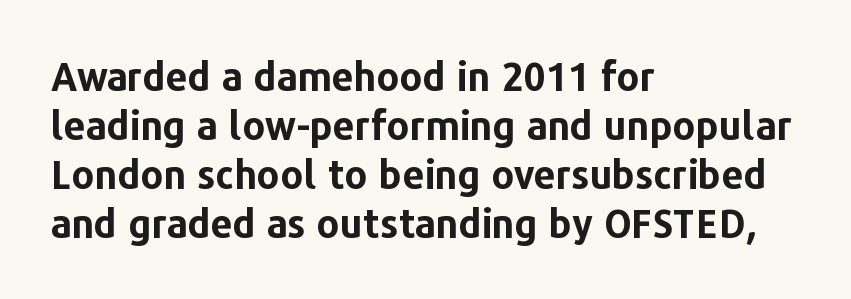
The type family on display is of the sans-serif kind. Strokes here are thick enough to call this a true bold. Short note: letters normally spaced. Quick note: underline off.
